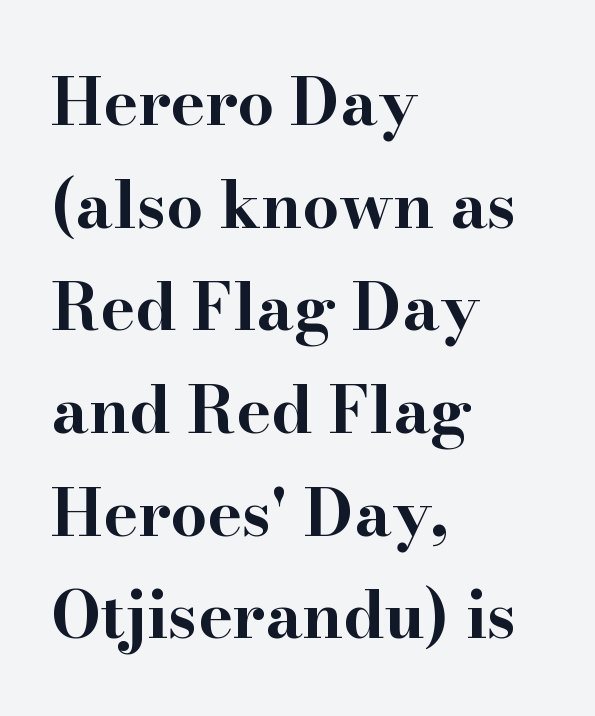
Students, observe: this is what conventionally led text looks like. The face used here is seriffed, in the tradition of book romans. Here the designer chose a conventional face with non-uniform glyph widths. Posture: straight, roman, zero tilt.
